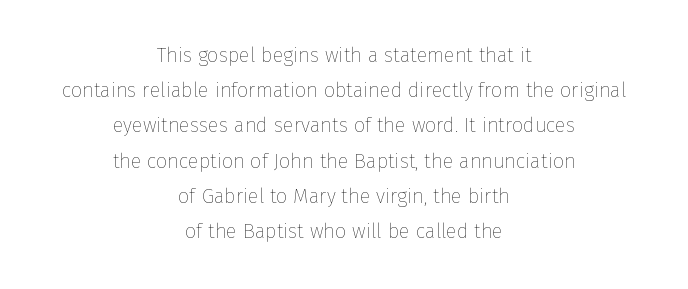
Characters remain perfectly vertical along every line. Letters rest on an invisible, unmarked baseline. This reads as an unemphasized weight, regular at the heaviest. The typesetter chose a symmetrical, centered arrangement here. You could call the tracking neutral — neither tight nor loose.
